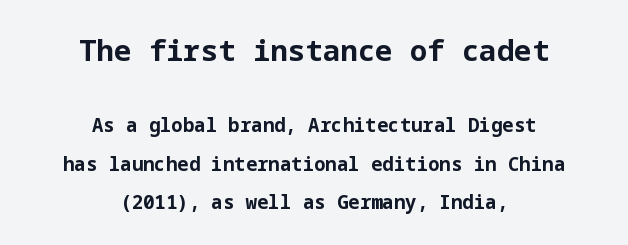
The image shows 29 px bold sans-serif type, upright; set centered, loose line spacing (2.01x), normal letter spacing, not underlined; the first (top) block is 1.53x larger; low stroke contrast and a medium x-height.
